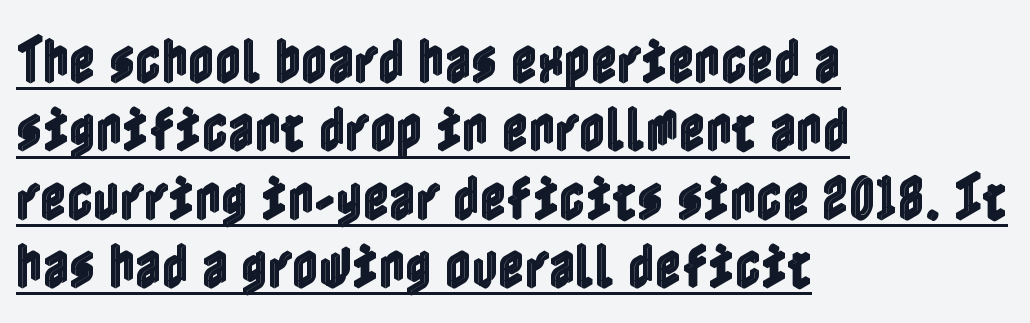
The image shows 51 px condensed type, upright; set left-aligned, normal line spacing (1.34x), normal letter spacing, underlined; a medium x-height.
